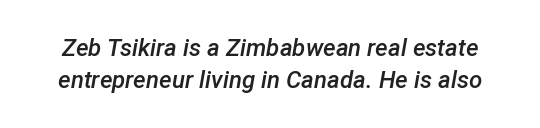
Q: Is the text bold? A: Semi-bold.
Q: Is the text italic (slanted)? A: Yes, it leans right by about 12 degrees.
Q: Is the text underlined? A: No.
Q: Is the spacing between letters normal or unusually wide? A: Normal.
Q: Is the spacing between lines tight, normal or loose? A: Normal.
